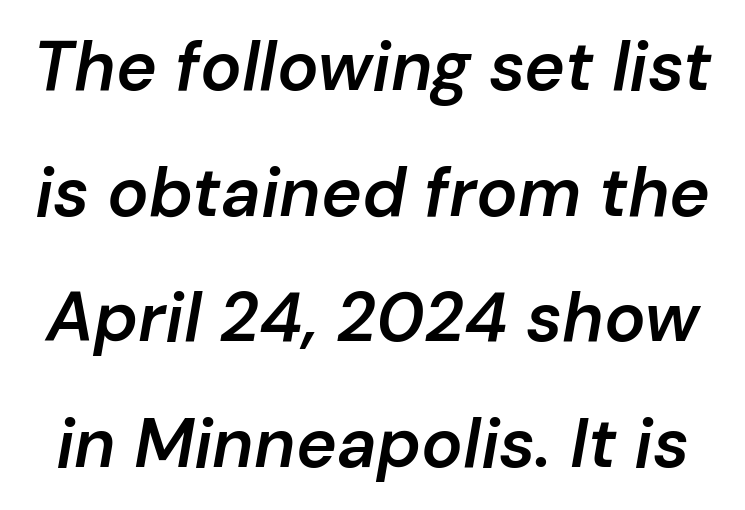
Q: Is the text bold? A: Semi-bold.
Q: Is the text italic (slanted)? A: Yes, it leans right by about 10 degrees.
Q: Is the text underlined? A: No.
Q: Is the spacing between letters normal or unusually wide? A: Normal.
Q: Width (condensed, normal, or wide)? A: Normal.
Q: Stroke contrast? A: Low.
Q: x-height? A: Medium.
Q: Monospaced? A: No.
